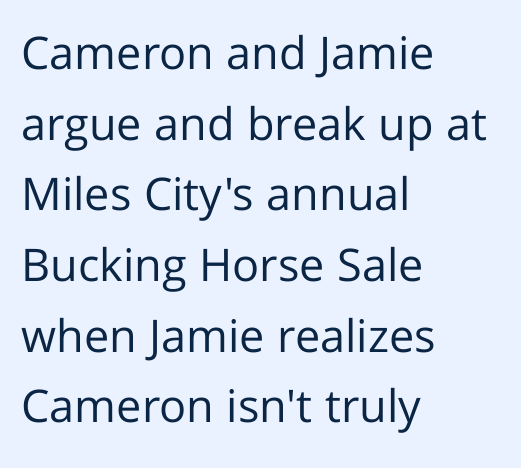
Q: Is the text bold? A: No.
Q: Is the text italic (slanted)? A: No, it is upright.
Q: Is the typeface a serif or a sans-serif typeface? A: Sans-serif.
Q: Is the text underlined? A: No.
Q: How is the paragraph aligned? A: Left-aligned.
Q: Is the spacing between letters normal or unusually wide? A: Normal.
Q: Is the spacing between lines tight, normal or loose? A: Normal.
Q: Width (condensed, normal, or wide)? A: Normal.
Q: Stroke contrast? A: Low.
Q: x-height? A: Medium.
Q: Monospaced? A: No.
